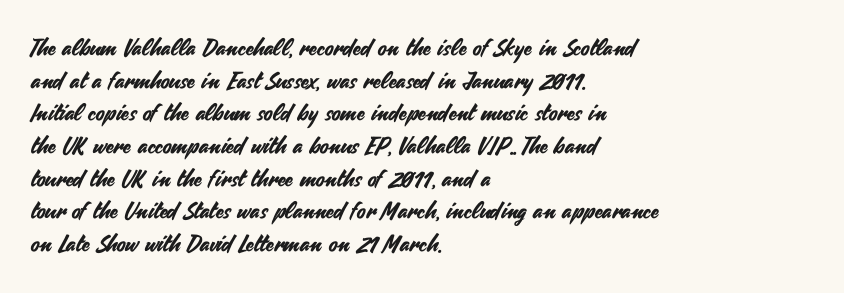
{"underline": "no", "align": "left", "line_spacing": "normal", "line_spacing_ratio": 1.42, "letter_spacing": "normal", "letter_spacing_em": 0.0, "glyph_px": 23}
